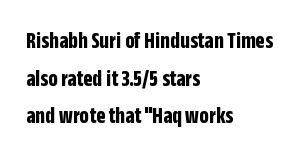
{"italic": "no", "bold": "yes", "underline": "no", "align": "left", "line_spacing": "normal", "line_spacing_ratio": 1.57, "letter_spacing": "normal", "letter_spacing_em": 0.0, "glyph_px": 24}
